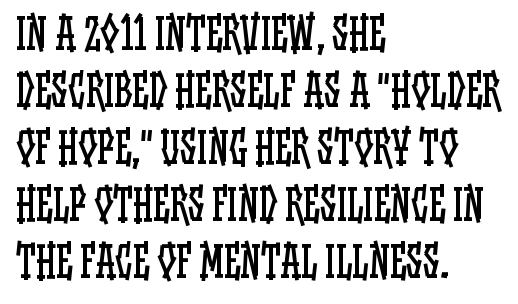
The image shows 42 px regular-weight, condensed type, upright; set left-aligned, normal line spacing (1.36x), normal letter spacing, not underlined; low stroke contrast and a large x-height.
